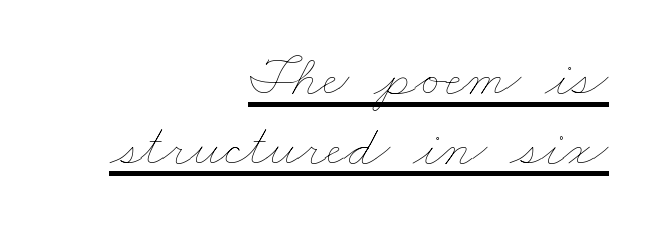
Q: Is the text bold? A: No.
Q: Is the text underlined? A: Yes.
Q: How is the paragraph aligned? A: Right-aligned.
Q: Is the spacing between letters normal or unusually wide? A: Normal.
Q: Width (condensed, normal, or wide)? A: Wide.
Q: Stroke contrast? A: Low.
Q: x-height? A: Small.
Q: Monospaced? A: No.
